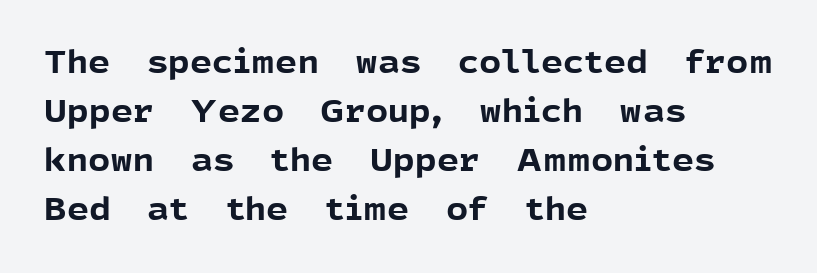
The image shows 31 px bold sans-serif type, upright; set left-aligned, normal line spacing (1.58x), normal letter spacing, not underlined; a medium x-height.
